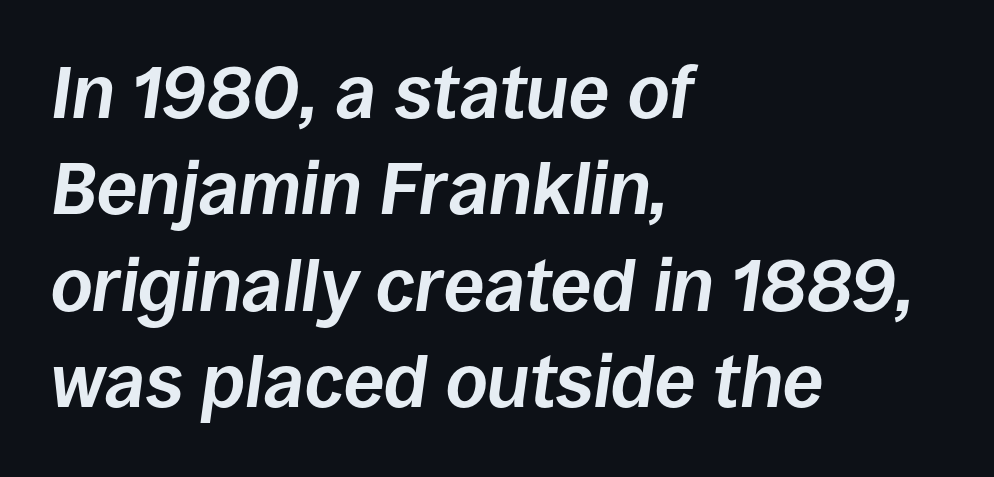
Horizontal alignment here is leftward, the default for most running prose. Do the characters align in a grid? No, the font is proportional. Posture: slanted. Standard letterfit; no display-style spreading of the glyphs. The font is running at its bold setting.
